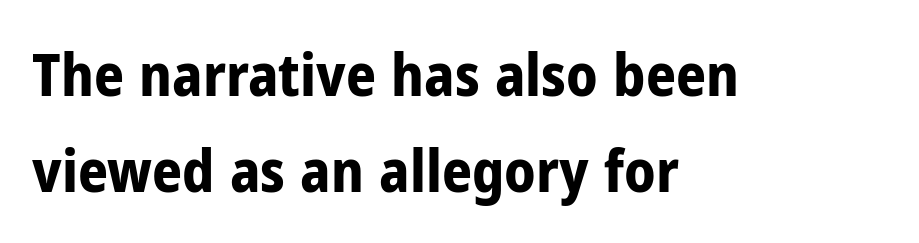
The image shows 59 px bold, condensed sans-serif type, upright; set left-aligned, normal line spacing (1.63x), normal letter spacing, not underlined; low stroke contrast and a medium x-height.
